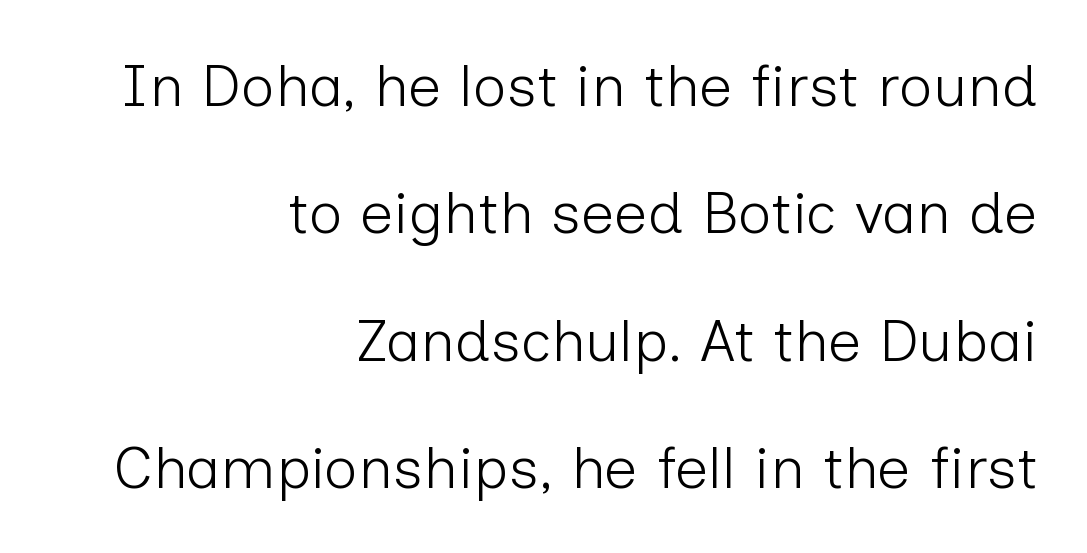
{"serif": "no", "italic": "no", "bold": "no", "weight": "light", "width": "normal", "stroke_contrast": "low", "x_height": "medium", "monospaced": "no", "underline": "no", "align": "right", "line_spacing": "loose", "line_spacing_ratio": 2.16, "letter_spacing": "normal", "letter_spacing_em": 0.0, "glyph_px": 59}
